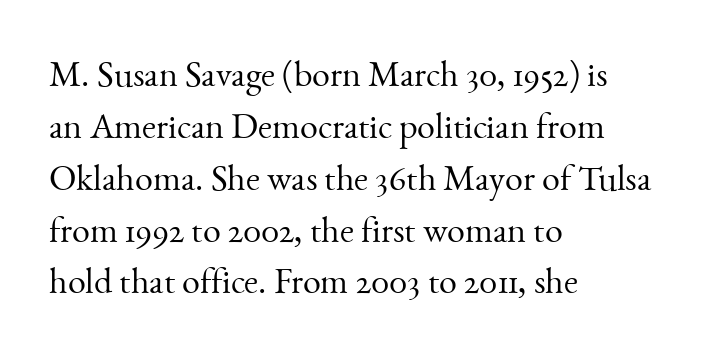
{"serif": "yes", "italic": "no", "bold": "no", "weight": "light", "width": "normal", "stroke_contrast": "medium", "x_height": "small", "monospaced": "no", "underline": "no", "align": "left", "line_spacing": "normal", "line_spacing_ratio": 1.44, "letter_spacing": "normal", "letter_spacing_em": 0.0, "glyph_px": 36}
